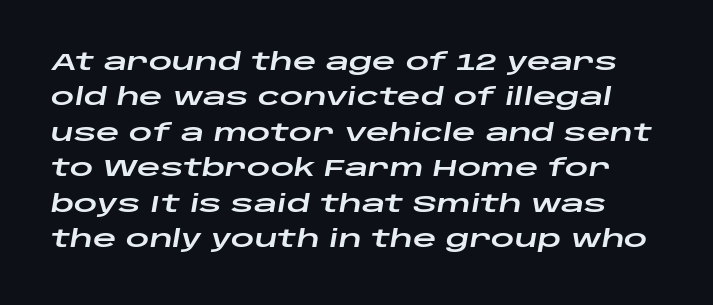
The image shows 23 px text type, italic (leaning right); set normal line spacing (1.54x), normal letter spacing, not underlined.
